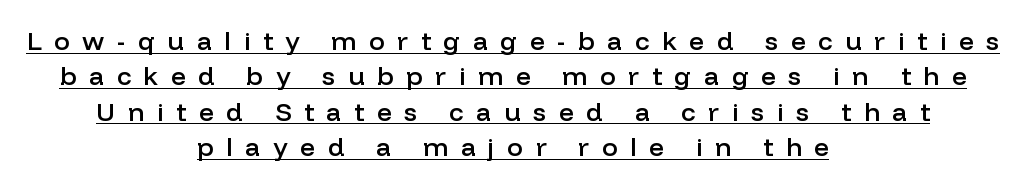
The image shows 26 px text type, upright; set centered, normal line spacing (1.36x), unusually wide letter spacing (+0.49 em), underlined.
